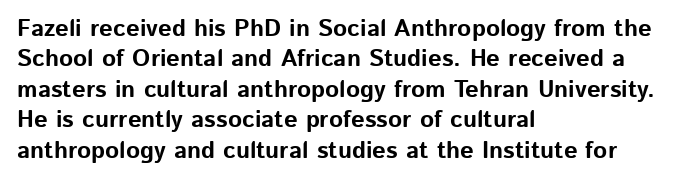
The glyphs are unaccompanied by any horizontal stroke below them. The leading is moderate, giving the passage an even texture. Left-aligned paragraph, ragged on the right. A full-strength bold gives these letters their thick strokes. This sample uses an upright cut, with every glyph sitting square on the baseline.
